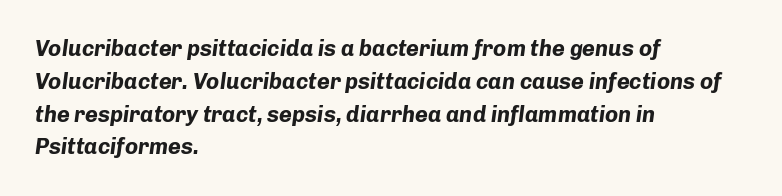
Q: Is the text bold? A: Yes.
Q: Is the text italic (slanted)? A: Yes, it leans right by about 8 degrees.
Q: Is the text underlined? A: No.
Q: How is the paragraph aligned? A: Left-aligned.
Q: Is the spacing between letters normal or unusually wide? A: Normal.
Q: Is the spacing between lines tight, normal or loose? A: Normal.
